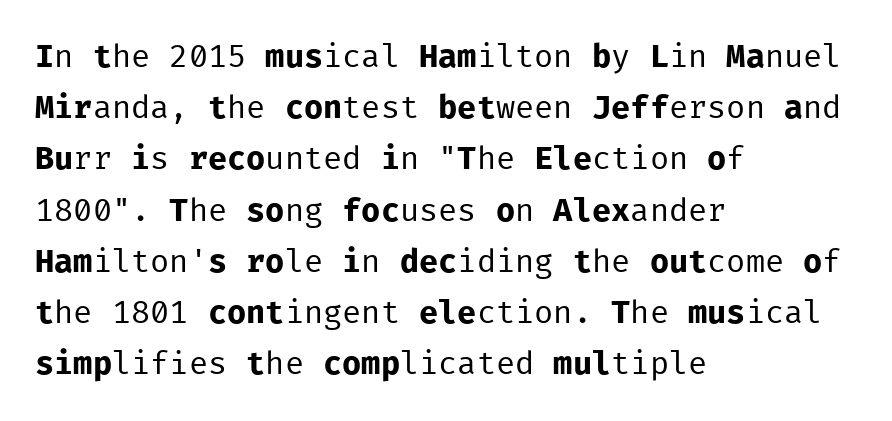
{"serif": "no", "italic": "no", "bold": "no", "weight": "regular", "width": "normal", "stroke_contrast": "low", "x_height": "medium", "monospaced": "yes", "underline": "no", "align": "left", "line_spacing": "normal", "line_spacing_ratio": 1.6, "letter_spacing": "normal", "letter_spacing_em": 0.0, "glyph_px": 32}
